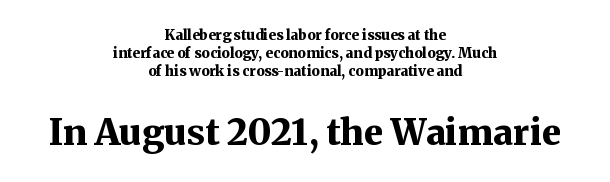
{"serif": "yes", "italic": "no", "bold": "yes", "weight": "bold", "width": "normal", "stroke_contrast": "medium", "x_height": "medium", "monospaced": "no", "underline": "no", "align": "center", "line_spacing": "normal", "line_spacing_ratio": 1.3, "letter_spacing": "normal", "letter_spacing_em": 0.0, "larger_block": "second", "size_ratio": 2.57, "glyph_px": 36}
